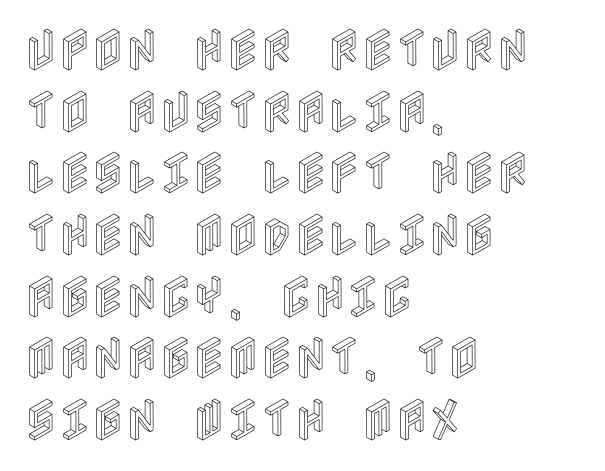
The image shows 46 px condensed type, upright; set left-aligned, normal line spacing (1.34x), normal letter spacing, not underlined; a large x-height.
